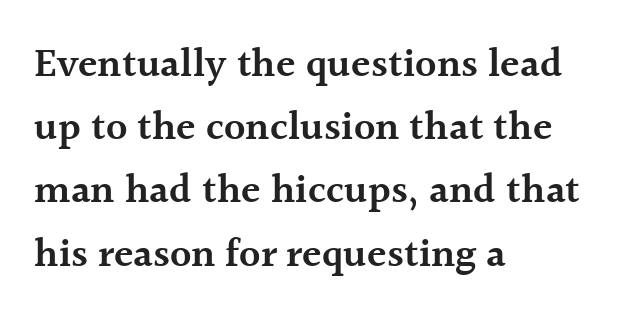
The image shows 40 px semibold serif type, upright; set left-aligned, normal line spacing (1.58x), normal letter spacing, not underlined; a medium x-height.
